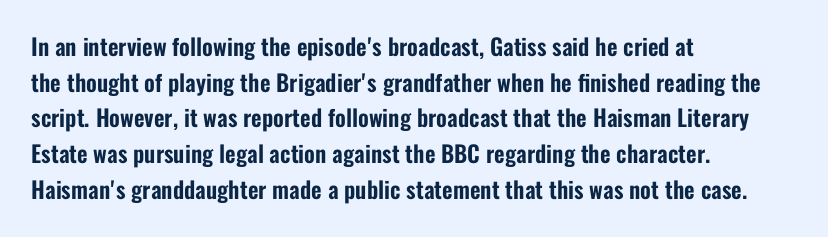
Every row of glyphs begins at an identical x-position on the left. The passage shown has conventional tracking throughout. A typesetter would mark this as roman, not italic. Letters rest on an invisible, unmarked baseline. In terms of leading, this rendering sits right in the middle.
